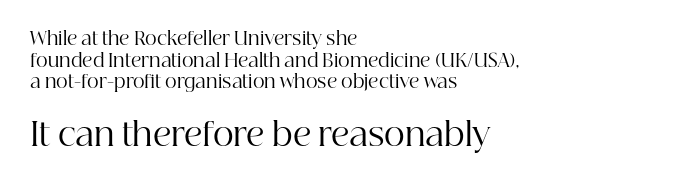
Honestly, the letter spacing is just normal — you wouldn't notice it. The letterforms sit at book weight or below. Anything drawn beneath the words? Only blank space. Posture: straight, roman, zero tilt.
